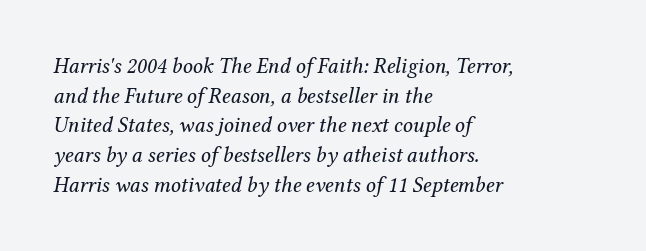
The image shows 22 px text type, italic (leaning right); set left-aligned, normal line spacing (1.35x), normal letter spacing, not underlined.
